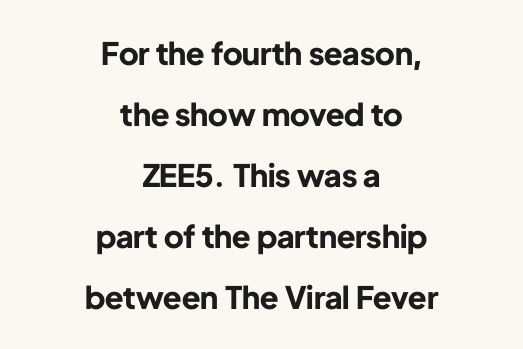
Q: Is the text bold? A: Yes.
Q: Is the text italic (slanted)? A: No, it is upright.
Q: Is the typeface a serif or a sans-serif typeface? A: Sans-serif.
Q: Is the text underlined? A: No.
Q: How is the paragraph aligned? A: Centered.
Q: Is the spacing between letters normal or unusually wide? A: Normal.
Q: Is the spacing between lines tight, normal or loose? A: Loose.
Q: Width (condensed, normal, or wide)? A: Normal.
Q: Stroke contrast? A: Low.
Q: x-height? A: Medium.
Q: Monospaced? A: No.
